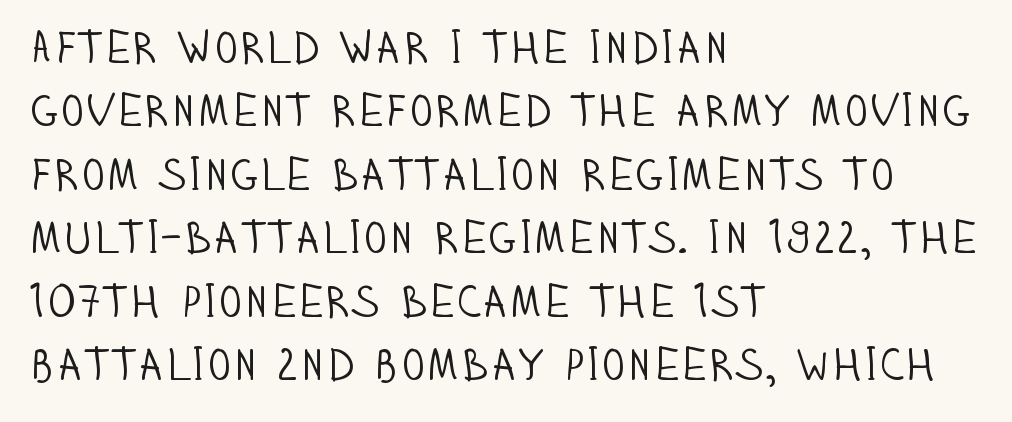
{"serif": "no", "italic": "no", "bold": "no", "weight": "light", "width": "condensed", "stroke_contrast": "low", "x_height": "large", "monospaced": "no", "underline": "no", "align": "left", "line_spacing": "normal", "line_spacing_ratio": 1.41, "letter_spacing": "normal", "letter_spacing_em": 0.0, "glyph_px": 45}
